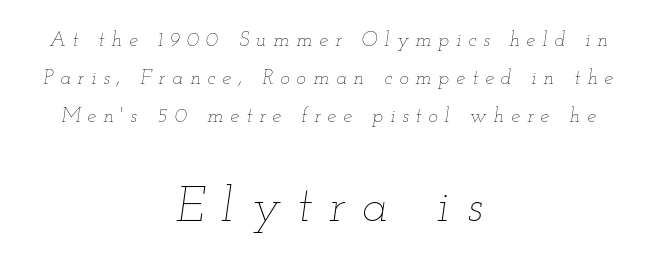
Q: Is the text bold? A: No.
Q: Is the text italic (slanted)? A: Yes, it leans right by about 12 degrees.
Q: Is the text underlined? A: No.
Q: How is the paragraph aligned? A: Centered.
Q: Is the spacing between letters normal or unusually wide? A: Unusually wide.
Q: Which block of text is set in a larger size, the first (top) or the second (bottom)? A: The second (bottom) one.
Q: Width (condensed, normal, or wide)? A: Wide.
Q: Stroke contrast? A: Low.
Q: x-height? A: Small.
Q: Monospaced? A: No.
